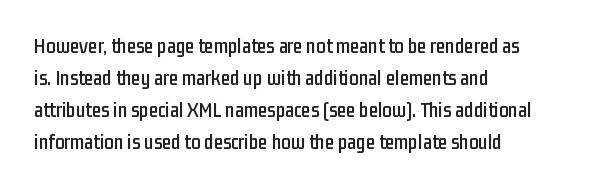
Q: Is the text italic (slanted)? A: No, it is upright.
Q: Is the text underlined? A: No.
Q: How is the paragraph aligned? A: Left-aligned.
Q: Is the spacing between letters normal or unusually wide? A: Normal.
Q: Is the spacing between lines tight, normal or loose? A: Normal.
